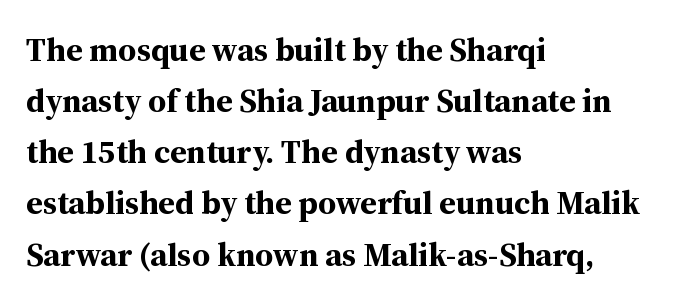
Q: Is the text bold? A: Yes.
Q: Is the text italic (slanted)? A: No, it is upright.
Q: Is the typeface a serif or a sans-serif typeface? A: Serif.
Q: Is the text underlined? A: No.
Q: How is the paragraph aligned? A: Left-aligned.
Q: Is the spacing between letters normal or unusually wide? A: Normal.
Q: Is the spacing between lines tight, normal or loose? A: Normal.
Q: Width (condensed, normal, or wide)? A: Normal.
Q: Stroke contrast? A: Medium.
Q: x-height? A: Medium.
Q: Monospaced? A: No.
